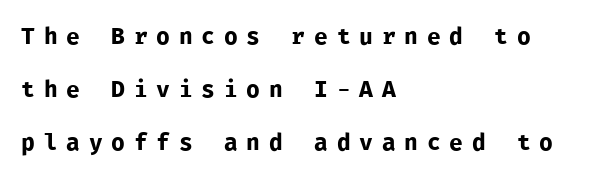
The strip under each line holds only bare page. Here the glyphs are tracked loosely, breaking word shapes into spaced letters. Alignment: flush left. If you drew a line through each stem, it would be perfectly vertical. Stroke thickness stays within the range of a standard reading face or lighter.
